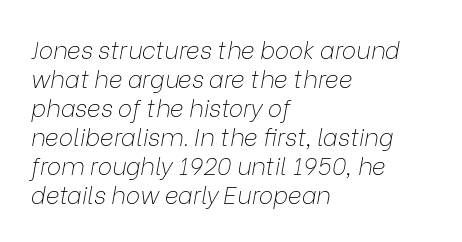
Q: Is the text bold? A: No.
Q: Is the text italic (slanted)? A: Yes, it leans right by about 9 degrees.
Q: Is the text underlined? A: No.
Q: How is the paragraph aligned? A: Left-aligned.
Q: Is the spacing between letters normal or unusually wide? A: Normal.
